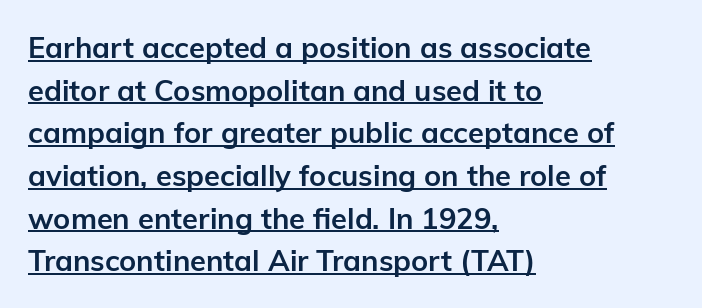
{"serif": "no", "italic": "no", "bold": "yes", "weight": "semibold", "width": "normal", "stroke_contrast": "low", "x_height": "medium", "monospaced": "no", "underline": "yes", "align": "left", "line_spacing": "normal", "line_spacing_ratio": 1.47, "letter_spacing": "normal", "letter_spacing_em": 0.0, "glyph_px": 29}
